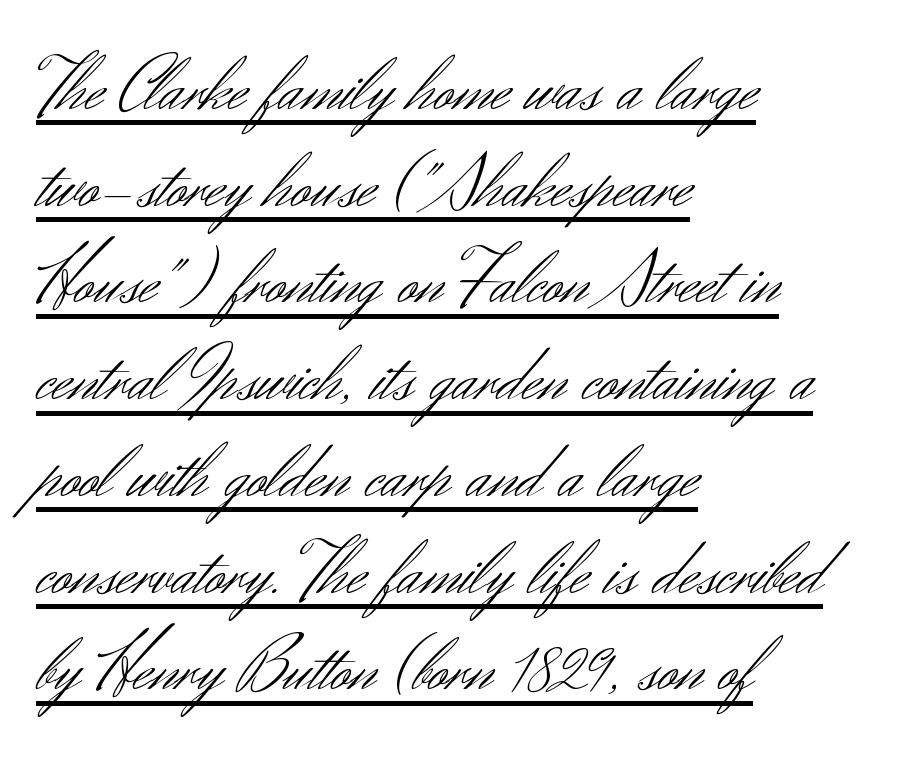
{"serif": "no", "bold": "no", "weight": "light", "width": "normal", "stroke_contrast": "medium", "x_height": "small", "monospaced": "no", "underline": "yes", "align": "left", "line_spacing_ratio": 1.24, "letter_spacing": "normal", "letter_spacing_em": 0.0, "glyph_px": 78}
